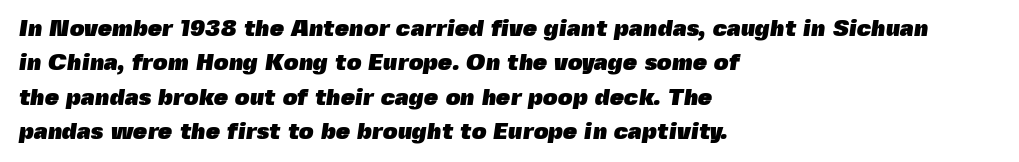
Q: Is the text bold? A: Yes.
Q: Is the text underlined? A: No.
Q: How is the paragraph aligned? A: Left-aligned.
Q: Is the spacing between letters normal or unusually wide? A: Normal.
Q: Is the spacing between lines tight, normal or loose? A: Normal.
